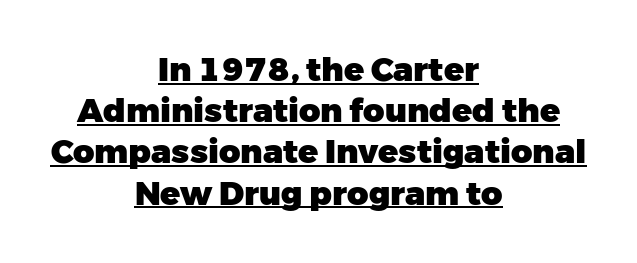
The image shows 33 px heavy sans-serif type, upright; set centered, normal line spacing (1.25x), normal letter spacing, underlined; low stroke contrast and a medium x-height.
